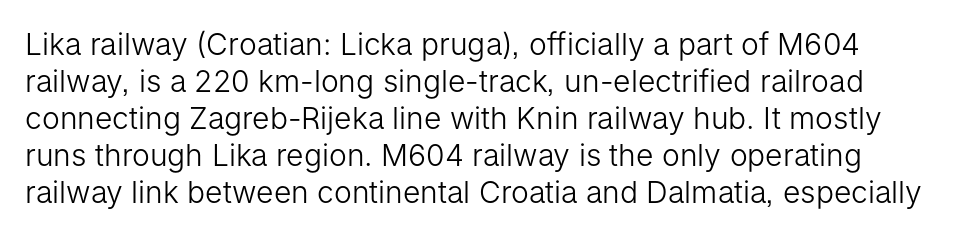
{"serif": "no", "italic": "no", "bold": "no", "weight": "light", "width": "normal", "stroke_contrast": "low", "x_height": "medium", "monospaced": "no", "underline": "no", "line_spacing_ratio": 1.23, "letter_spacing": "normal", "letter_spacing_em": 0.0, "glyph_px": 30}
